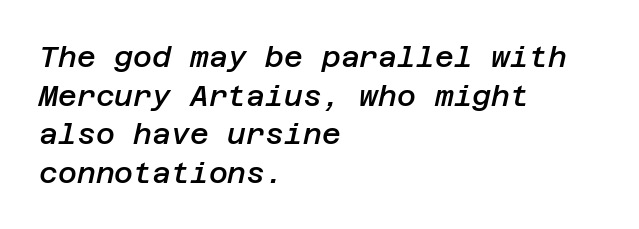
Each new line begins a customary step beneath the previous one. Each line starts at the same left margin while the right side varies. Characters follow at the spacing the type designer built in. How heavy is the stroke? Medium-heavy — a semibold, shy of bold.
